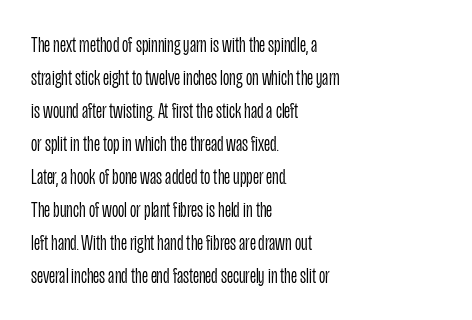
Q: Is the text bold? A: No.
Q: Is the text italic (slanted)? A: No, it is upright.
Q: Is the text underlined? A: No.
Q: How is the paragraph aligned? A: Left-aligned.
Q: Is the spacing between letters normal or unusually wide? A: Normal.
Q: Is the spacing between lines tight, normal or loose? A: Normal.
